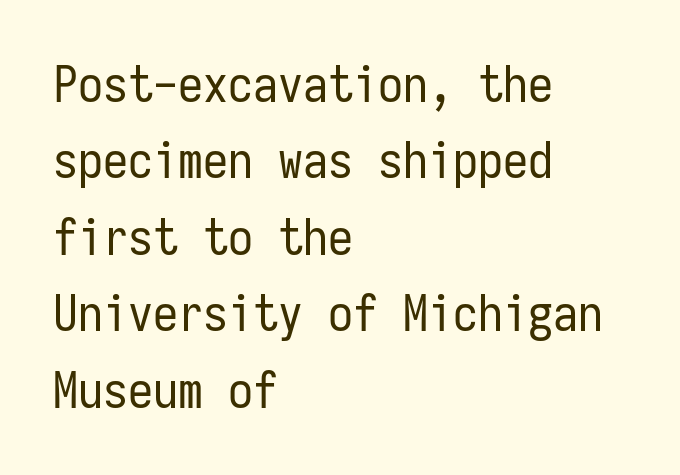
{"serif": "no", "italic": "no", "bold": "no", "weight": "regular", "width": "condensed", "stroke_contrast": "low", "x_height": "medium", "monospaced": "yes", "underline": "no", "align": "left", "line_spacing": "normal", "line_spacing_ratio": 1.53, "letter_spacing": "normal", "letter_spacing_em": 0.0, "glyph_px": 50}
